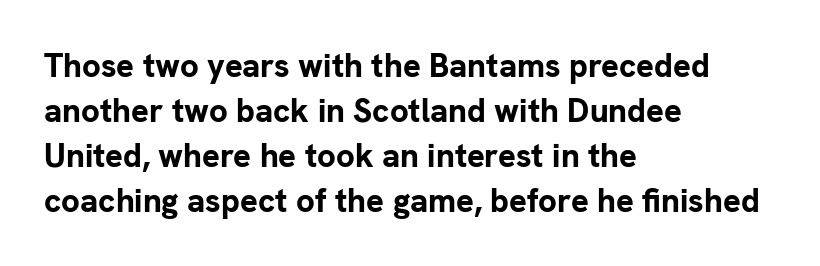
Line beginnings align vertically; line endings do not. Vertical spacing — default. Default kerning and tracking; the words read as compact shapes. Type without underlining. Unlike a traditional serif, this face leaves its strokes unadorned. Strong, thick strokes mark this as bold type.
